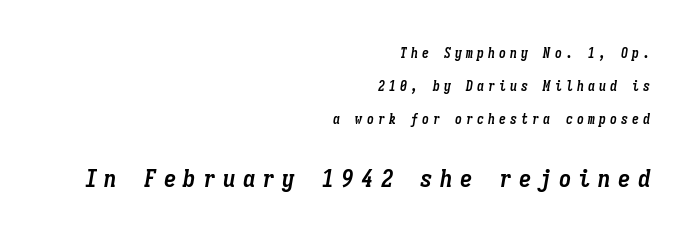
Does the lettering tilt? It does — this is italic. Compare the two chunks: the lower has the greater cap height. Rule under the text: the space is simply empty. The vertical gap from one line to the next is large. The rendering anchors every line to the right-hand side.
